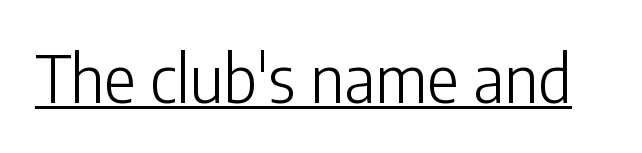
Posture: vertical. Font category for this specimen: sans-serif. The typesetter has applied underlining to the passage shown. Inter-character spacing is left at the font's built-in metrics.
